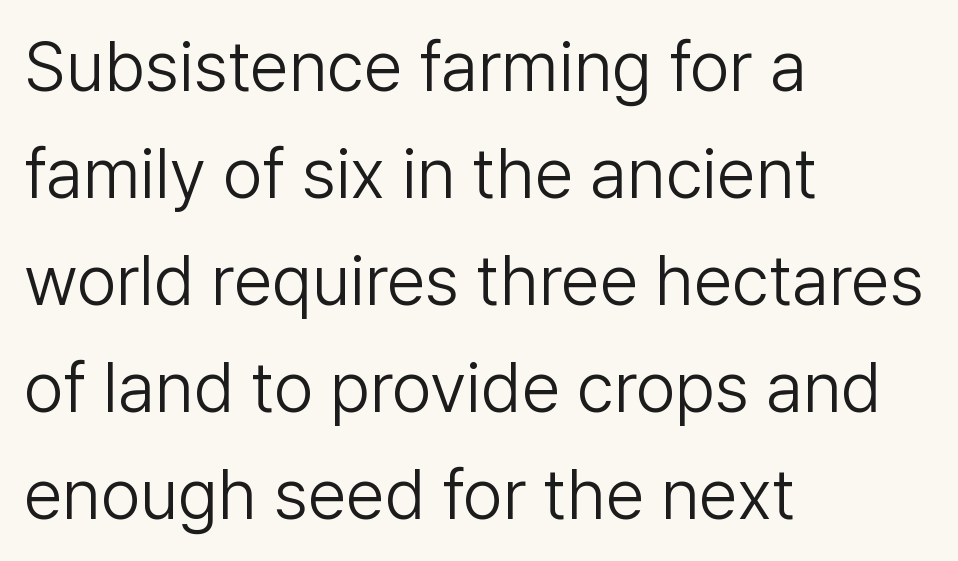
{"serif": "no", "italic": "no", "bold": "no", "weight": "light", "width": "normal", "stroke_contrast": "low", "x_height": "medium", "monospaced": "no", "underline": "no", "align": "left", "line_spacing": "normal", "line_spacing_ratio": 1.53, "letter_spacing": "normal", "letter_spacing_em": 0.0, "glyph_px": 70}
